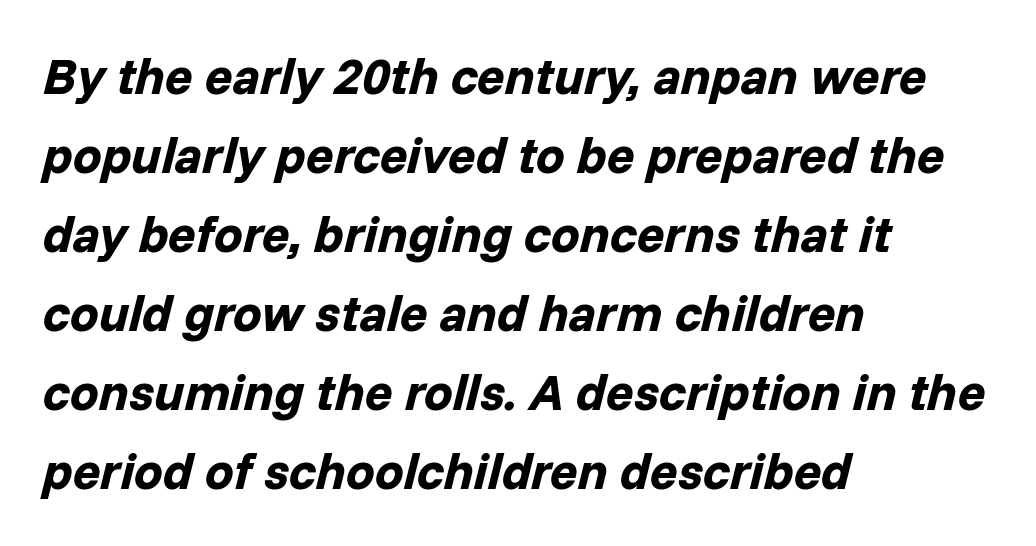
{"italic": "yes", "lean": "right", "slant_degrees": 14, "bold": "yes", "weight": "bold", "width": "normal", "stroke_contrast": "low", "x_height": "medium", "monospaced": "no", "underline": "no", "align": "left", "line_spacing": "normal", "line_spacing_ratio": 1.55, "letter_spacing": "normal", "letter_spacing_em": 0.0, "glyph_px": 51}
